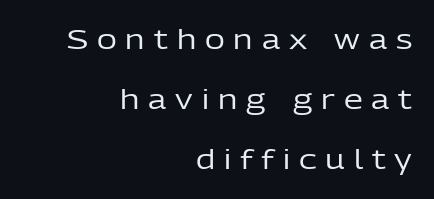
{"italic": "no", "bold": "no", "underline": "no", "align": "right", "line_spacing": "loose", "line_spacing_ratio": 2.23, "letter_spacing": "wide", "letter_spacing_em": 0.33, "glyph_px": 27}
